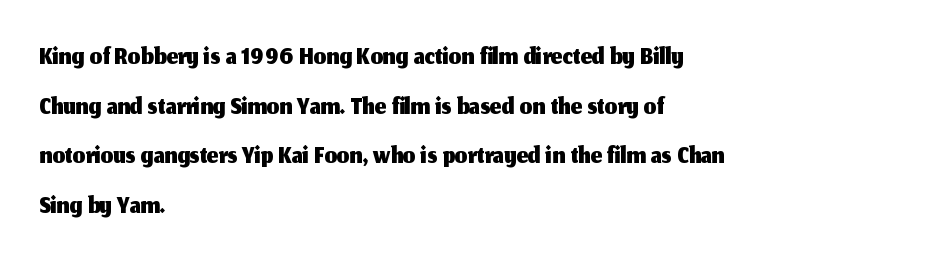
The setting favours the left margin, as ordinary paragraphs usually do. Do the letters lean? They stand straight. Spacing verdict: proportional, widths tailored to each character. Are there feet on the stems? There aren't — it's a sans. These lines keep a tight, regular rhythm from letter to letter.
